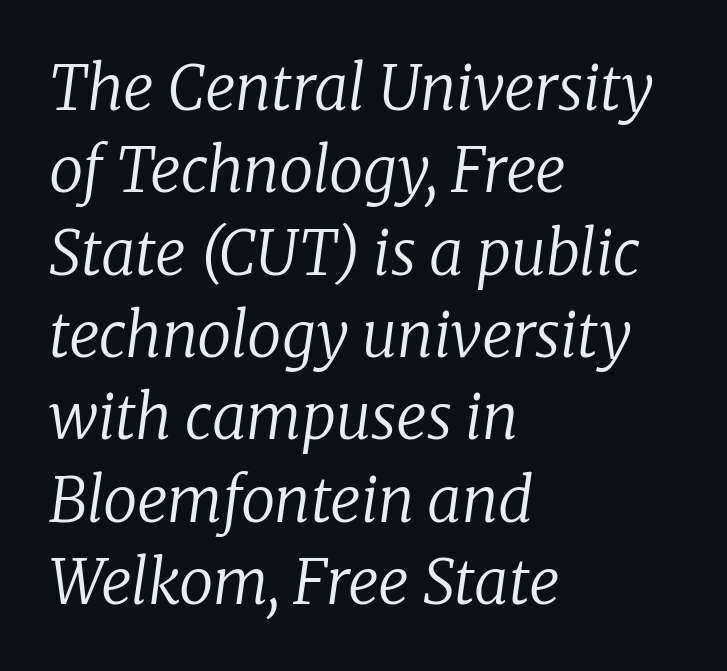
The image shows 61 px regular-weight serif type, italic (leaning right); set left-aligned, normal line spacing (1.35x), normal letter spacing, not underlined; low stroke contrast and a medium x-height.
